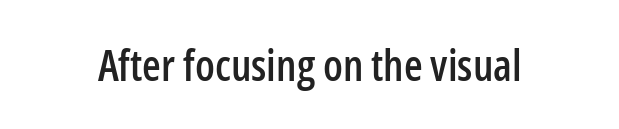
The image shows 43 px condensed sans-serif type, upright; set normal letter spacing, not underlined; low stroke contrast and a medium x-height.
